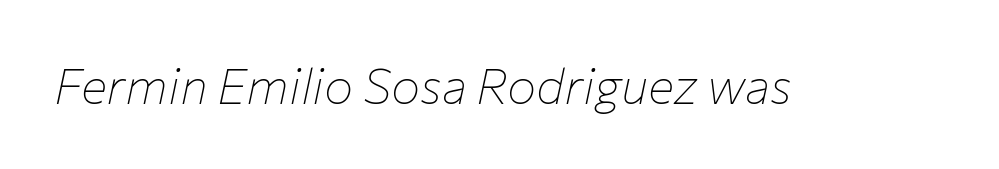
{"italic": "yes", "lean": "right", "slant_degrees": 12, "bold": "no", "weight": "thin", "width": "normal", "stroke_contrast": "low", "x_height": "medium", "monospaced": "no", "underline": "no", "letter_spacing": "normal", "letter_spacing_em": 0.0, "glyph_px": 49}
